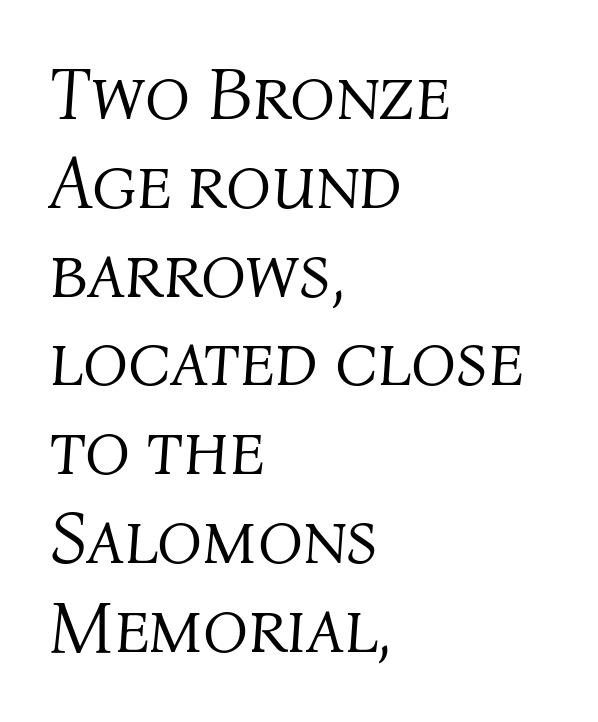
The letters advance in unequal steps, a hallmark of proportional type. Anything drawn beneath the words? Only blank space. Does the lettering tilt? It does — this is italic. Letter spacing: default.
